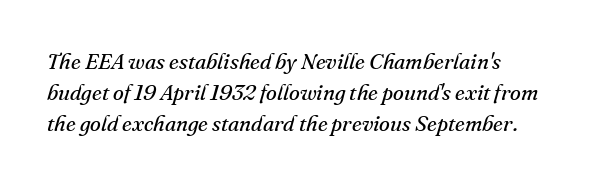
{"italic": "yes", "lean": "right", "slant_degrees": 16, "bold": "no", "underline": "no", "line_spacing": "normal", "line_spacing_ratio": 1.42, "letter_spacing": "normal", "letter_spacing_em": 0.0, "glyph_px": 22}
